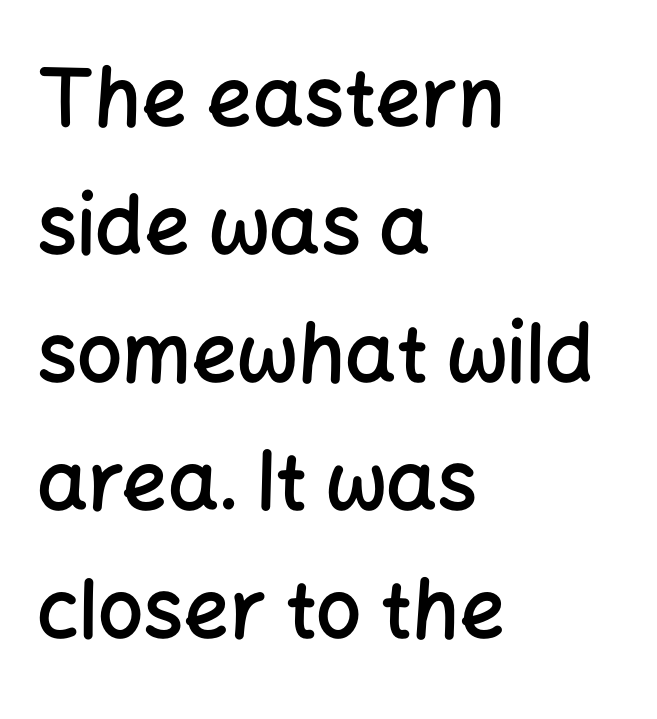
Each letter's strokes conclude bluntly, with no projecting serifs. The specimen omits any rule beneath the text block's lines. A typesetter would call this zero additional tracking. Italic: no, the glyphs are upright roman. Does the copy run flush right? No — it runs flush left.
